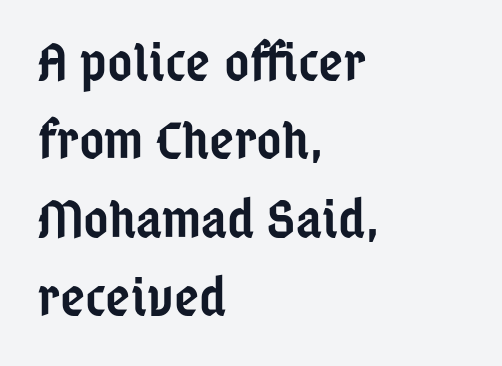
The image shows 54 px semibold, condensed sans-serif type, upright; set left-aligned, normal line spacing (1.45x), normal letter spacing, not underlined; low stroke contrast and a medium x-height.
